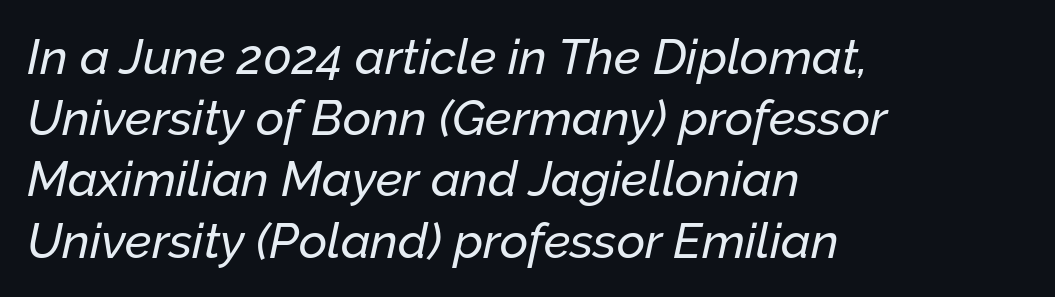
Q: Is the text italic (slanted)? A: Yes, it leans right by about 12 degrees.
Q: Is the text underlined? A: No.
Q: How is the paragraph aligned? A: Left-aligned.
Q: Is the spacing between letters normal or unusually wide? A: Normal.
Q: Is the spacing between lines tight, normal or loose? A: Normal.
Q: Width (condensed, normal, or wide)? A: Normal.
Q: Stroke contrast? A: Low.
Q: x-height? A: Medium.
Q: Monospaced? A: No.
